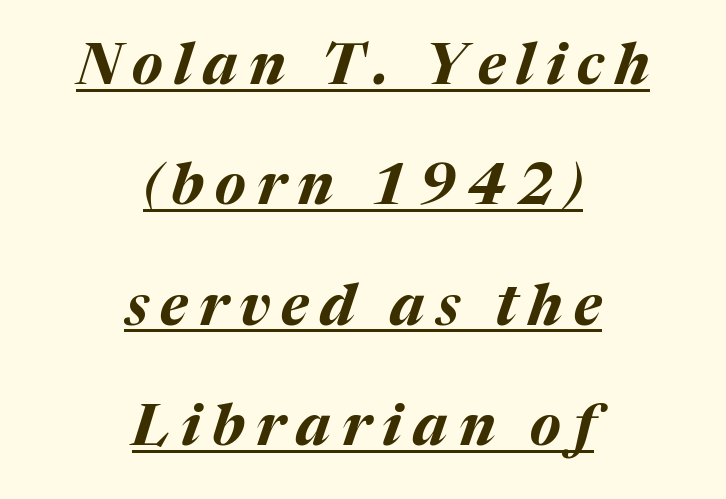
This block would shrink considerably if given ordinary leading; it's expanded now. Has an underline been added? It has. Varying glyph widths throughout — classic text-font behaviour. Every character sits at an angle, as italics do. Heavy, bold letterforms. This sample uses expanded letter spacing, leaving extra air between glyphs.
